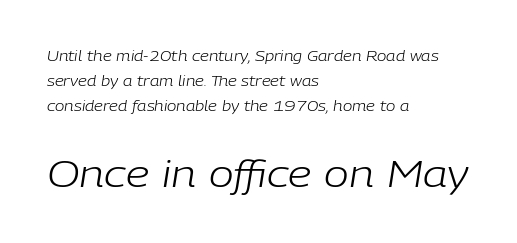
The strokes carry an ordinary text weight at most. These lines are rendered in a variable-pitch font. Emphasis-style slanted type is in use. Nobody touched the tracking dial on this one. Typesetter's note — lower block bumped up in size, upper block left smaller.
